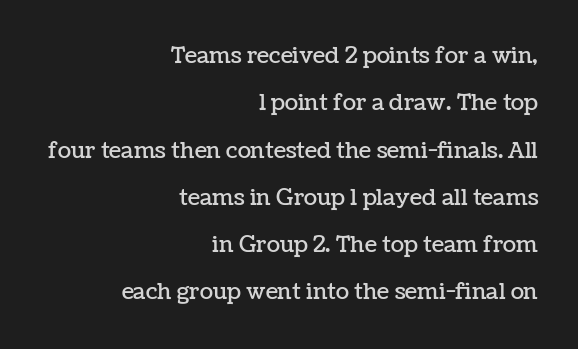
{"italic": "no", "underline": "no", "align": "right", "line_spacing": "loose", "line_spacing_ratio": 2.15, "letter_spacing": "normal", "letter_spacing_em": 0.0, "glyph_px": 22}
